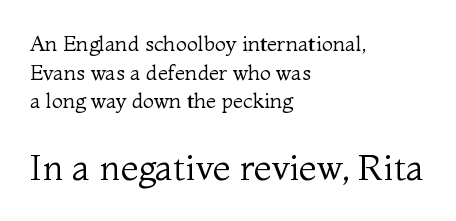
What's the leading like? Ordinary, nothing unusual. Caption: multi-line text, flush left, ragged right. The rendering uses natural spacing where letterforms have individual widths. In terms of letterspacing, this is plain default setting.
